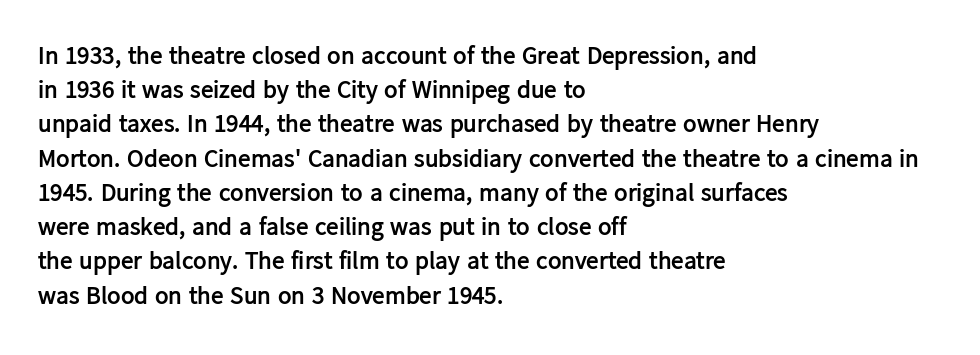
Q: Is the text bold? A: Yes.
Q: Is the text italic (slanted)? A: No, it is upright.
Q: Is the text underlined? A: No.
Q: How is the paragraph aligned? A: Left-aligned.
Q: Is the spacing between letters normal or unusually wide? A: Normal.
Q: Is the spacing between lines tight, normal or loose? A: Normal.
